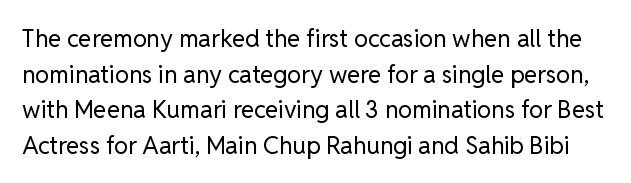
This is the regular roman posture of the typeface. Is this a heavy cut? Hardly; it is regular or lighter. Students, observe: this is what conventionally led text looks like. Letters rest on an invisible, unmarked baseline.
